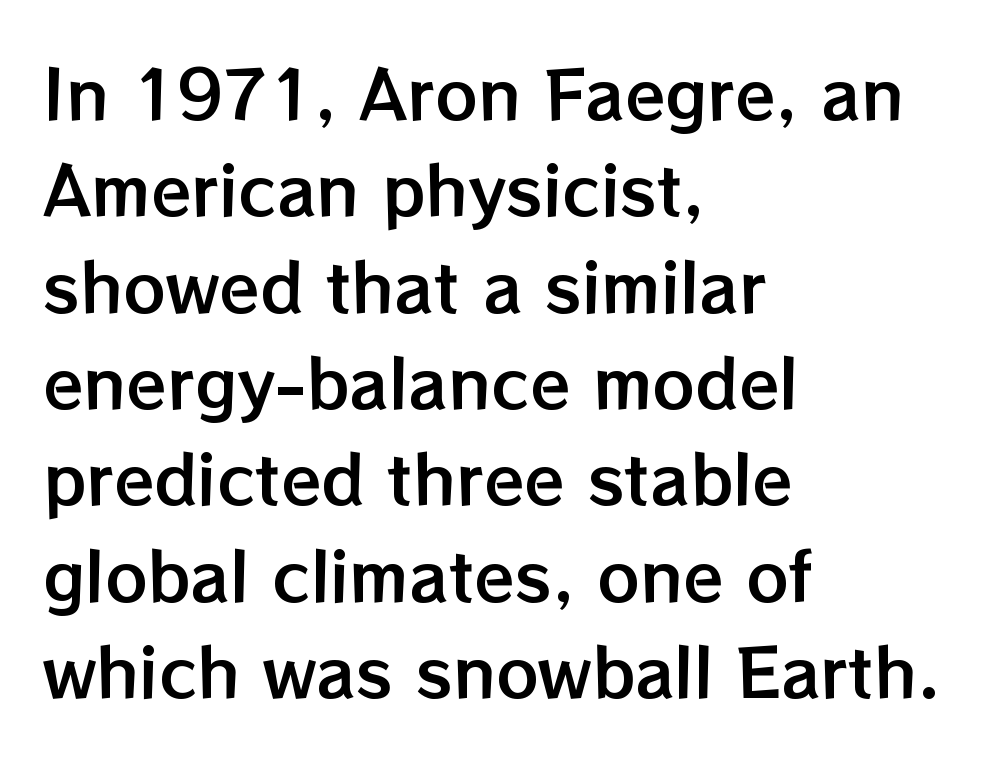
The image shows 66 px text type, upright; set left-aligned, normal line spacing (1.46x), normal letter spacing, not underlined; low stroke contrast and a medium x-height.
